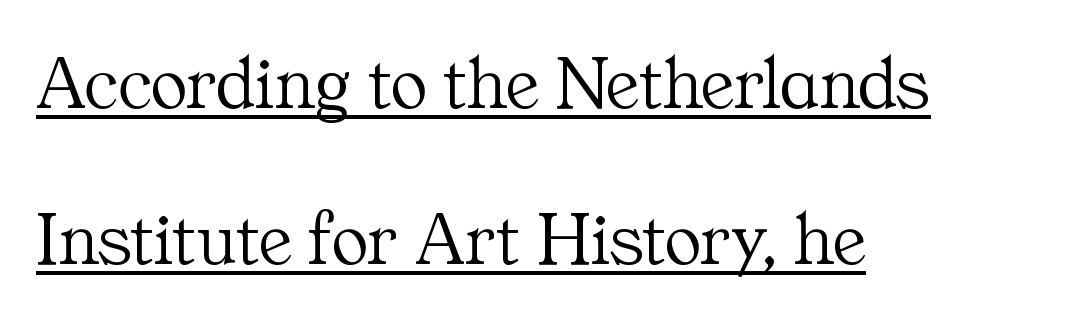
The image shows 77 px light serif type, upright; set left-aligned, loose line spacing (2.03x), normal letter spacing, underlined; medium stroke contrast and a medium x-height.
